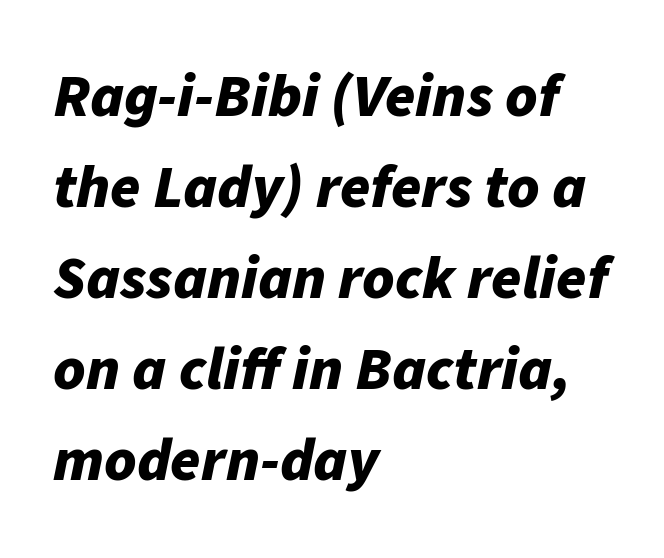
Q: Is the text bold? A: Yes.
Q: Is the text italic (slanted)? A: Yes, it leans right by about 11 degrees.
Q: Is the text underlined? A: No.
Q: How is the paragraph aligned? A: Left-aligned.
Q: Is the spacing between letters normal or unusually wide? A: Normal.
Q: Is the spacing between lines tight, normal or loose? A: Normal.
Q: Width (condensed, normal, or wide)? A: Normal.
Q: Stroke contrast? A: Low.
Q: x-height? A: Medium.
Q: Monospaced? A: No.
